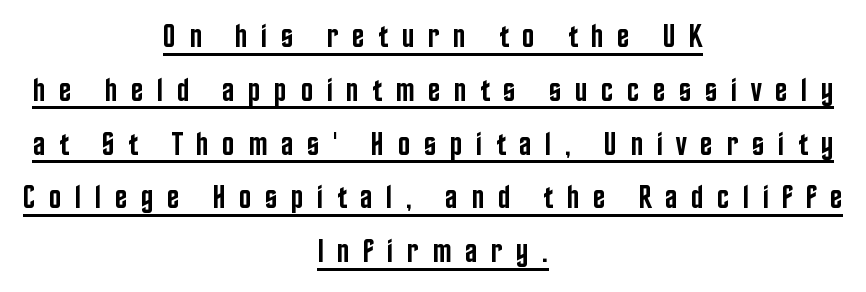
Q: Is the text bold? A: Semi-bold.
Q: Is the text italic (slanted)? A: No, it is upright.
Q: Is the typeface a serif or a sans-serif typeface? A: Sans-serif.
Q: Is the text underlined? A: Yes.
Q: How is the paragraph aligned? A: Centered.
Q: Is the spacing between letters normal or unusually wide? A: Unusually wide.
Q: Is the spacing between lines tight, normal or loose? A: Normal.
Q: Width (condensed, normal, or wide)? A: Condensed.
Q: Stroke contrast? A: Low.
Q: x-height? A: Large.
Q: Monospaced? A: No.
